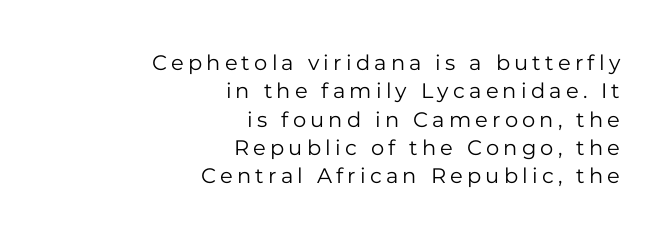
The image shows 21 px text type, upright; set right-aligned, normal line spacing (1.35x), unusually wide letter spacing (+0.2 em), not underlined.
